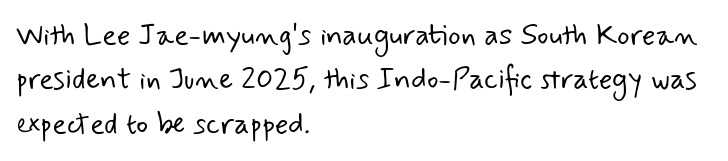
The paragraph has a hard left edge and a soft right edge. You could not count columns in this text — the font is proportionally spaced. A bare baseline throughout the passage. Are there feet on the stems? There aren't — it's a sans. Reading down the column, the eye jumps a familiar distance to each next line. Letters have the restrained weight of plain body copy at most.
